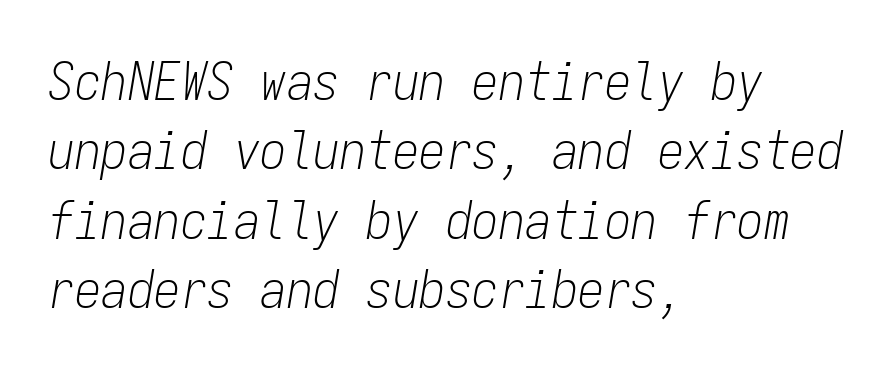
{"italic": "yes", "lean": "right", "slant_degrees": 9, "bold": "no", "weight": "light", "width": "condensed", "stroke_contrast": "low", "x_height": "medium", "monospaced": "yes", "underline": "no", "align": "left", "line_spacing": "normal", "line_spacing_ratio": 1.31, "letter_spacing": "normal", "letter_spacing_em": 0.0, "glyph_px": 53}
